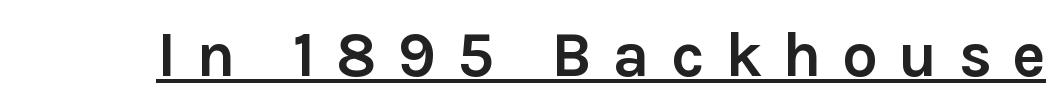
Q: Is the text bold? A: Yes.
Q: Is the text italic (slanted)? A: No, it is upright.
Q: Is the typeface a serif or a sans-serif typeface? A: Sans-serif.
Q: Is the text underlined? A: Yes.
Q: Is the spacing between letters normal or unusually wide? A: Unusually wide.
Q: Width (condensed, normal, or wide)? A: Normal.
Q: x-height? A: Medium.
Q: Monospaced? A: No.
